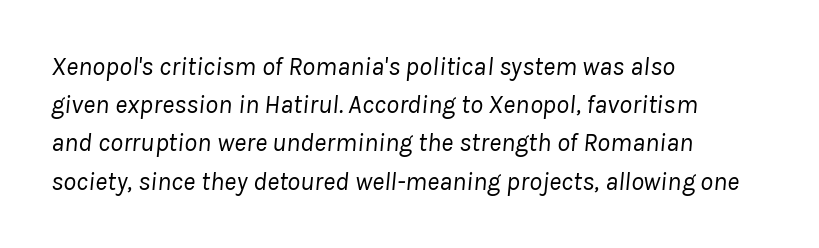
Q: Is the text bold? A: No.
Q: Is the text italic (slanted)? A: Yes, it leans right by about 8 degrees.
Q: Is the text underlined? A: No.
Q: How is the paragraph aligned? A: Left-aligned.
Q: Is the spacing between letters normal or unusually wide? A: Normal.
Q: Is the spacing between lines tight, normal or loose? A: Normal.
